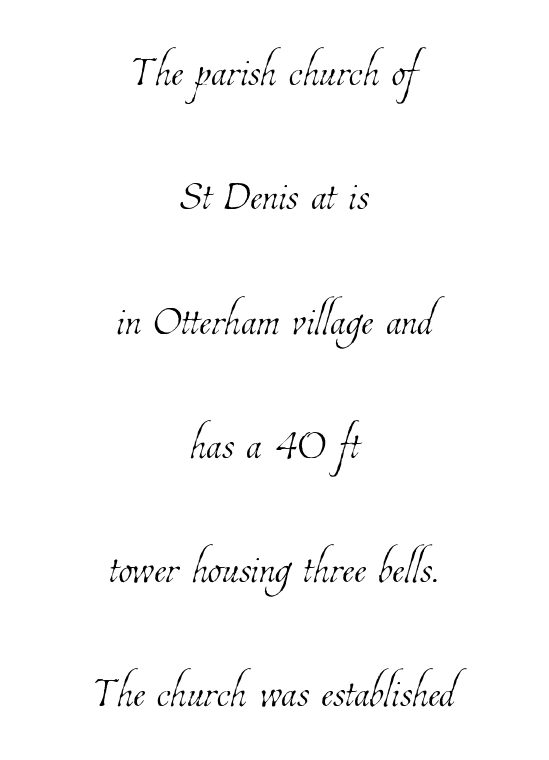
{"bold": "no", "weight": "thin", "width": "condensed", "stroke_contrast": "low", "x_height": "medium", "monospaced": "no", "underline": "no", "align": "center", "line_spacing": "loose", "line_spacing_ratio": 2.18, "letter_spacing": "normal", "letter_spacing_em": 0.0, "glyph_px": 57}
